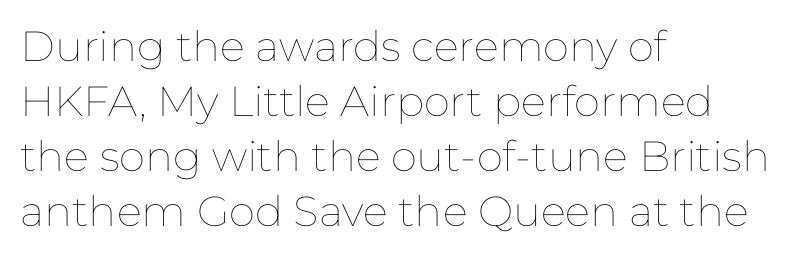
Q: Is the text bold? A: No.
Q: Is the text italic (slanted)? A: No, it is upright.
Q: Is the text underlined? A: No.
Q: How is the paragraph aligned? A: Left-aligned.
Q: Is the spacing between letters normal or unusually wide? A: Normal.
Q: Is the spacing between lines tight, normal or loose? A: Normal.
Q: Width (condensed, normal, or wide)? A: Normal.
Q: Stroke contrast? A: Low.
Q: x-height? A: Medium.
Q: Monospaced? A: No.
